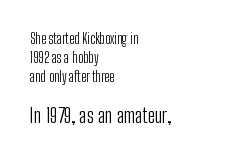
Q: Is the text bold? A: No.
Q: Is the text italic (slanted)? A: No, it is upright.
Q: Is the text underlined? A: No.
Q: How is the paragraph aligned? A: Left-aligned.
Q: Is the spacing between letters normal or unusually wide? A: Normal.
Q: Is the spacing between lines tight, normal or loose? A: Normal.
Q: Which block of text is set in a larger size, the first (top) or the second (bottom)? A: The second (bottom) one.
